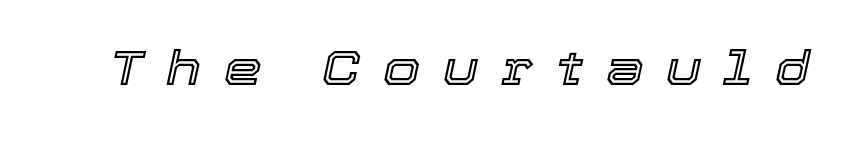
Q: Is the text italic (slanted)? A: Yes, it leans right by about 12 degrees.
Q: Is the text underlined? A: No.
Q: Is the spacing between letters normal or unusually wide? A: Unusually wide.
Q: Width (condensed, normal, or wide)? A: Normal.
Q: x-height? A: Medium.
Q: Monospaced? A: No.
